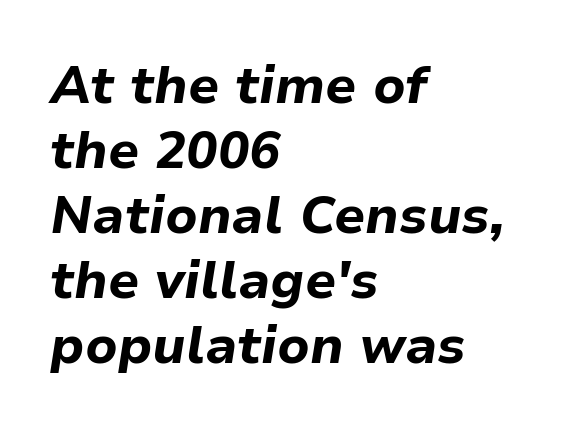
Q: Is the text bold? A: Yes.
Q: Is the text italic (slanted)? A: Yes, it leans right by about 9 degrees.
Q: Is the text underlined? A: No.
Q: How is the paragraph aligned? A: Left-aligned.
Q: Is the spacing between letters normal or unusually wide? A: Normal.
Q: Is the spacing between lines tight, normal or loose? A: Normal.
Q: Width (condensed, normal, or wide)? A: Normal.
Q: Stroke contrast? A: Low.
Q: x-height? A: Medium.
Q: Monospaced? A: No.
